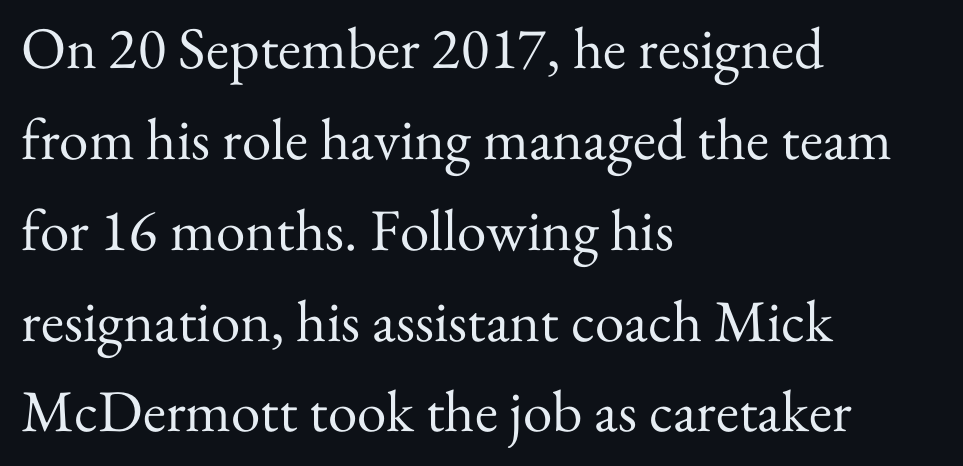
{"serif": "yes", "italic": "no", "bold": "no", "weight": "regular", "width": "normal", "stroke_contrast": "medium", "x_height": "small", "monospaced": "no", "underline": "no", "align": "left", "line_spacing": "normal", "line_spacing_ratio": 1.54, "letter_spacing": "normal", "letter_spacing_em": 0.0, "glyph_px": 59}
